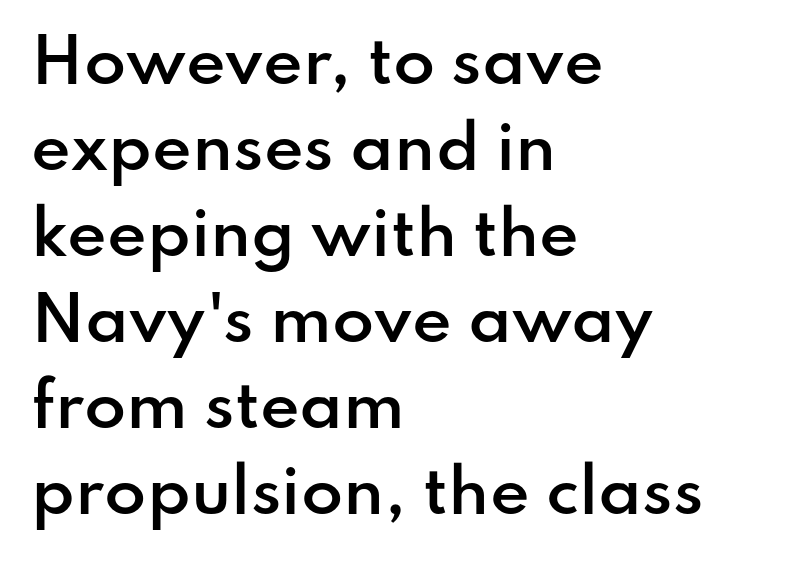
Q: Is the text bold? A: Semi-bold.
Q: Is the text italic (slanted)? A: No, it is upright.
Q: Is the typeface a serif or a sans-serif typeface? A: Sans-serif.
Q: Is the text underlined? A: No.
Q: How is the paragraph aligned? A: Left-aligned.
Q: Is the spacing between letters normal or unusually wide? A: Normal.
Q: Is the spacing between lines tight, normal or loose? A: Normal.
Q: Width (condensed, normal, or wide)? A: Normal.
Q: Stroke contrast? A: Low.
Q: x-height? A: Small.
Q: Monospaced? A: No.
